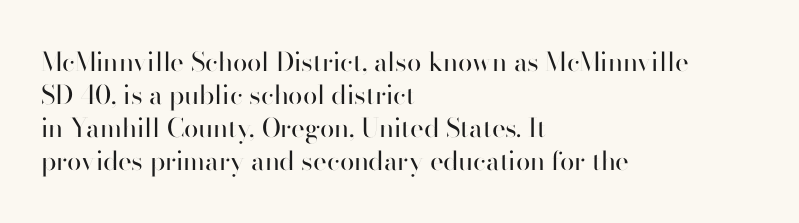
{"italic": "no", "bold": "no", "underline": "no", "align": "left", "line_spacing": "normal", "line_spacing_ratio": 1.27, "letter_spacing": "normal", "letter_spacing_em": 0.0, "glyph_px": 26}
